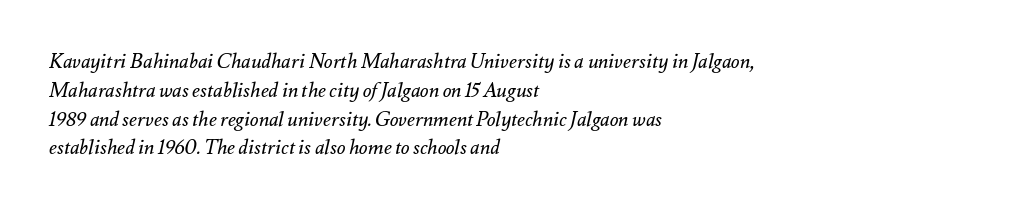
{"italic": "yes", "lean": "right", "slant_degrees": 12, "bold": "no", "underline": "no", "align": "left", "line_spacing": "normal", "line_spacing_ratio": 1.44, "letter_spacing": "normal", "letter_spacing_em": 0.0, "glyph_px": 20}
